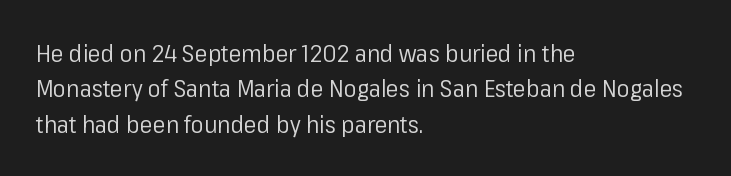
Tracking value appears to be zero — textbook default spacing. Posture: straight, roman, zero tilt. Leftover space on each line is placed entirely after the last word. This is not heavy type; no bold has been used.
